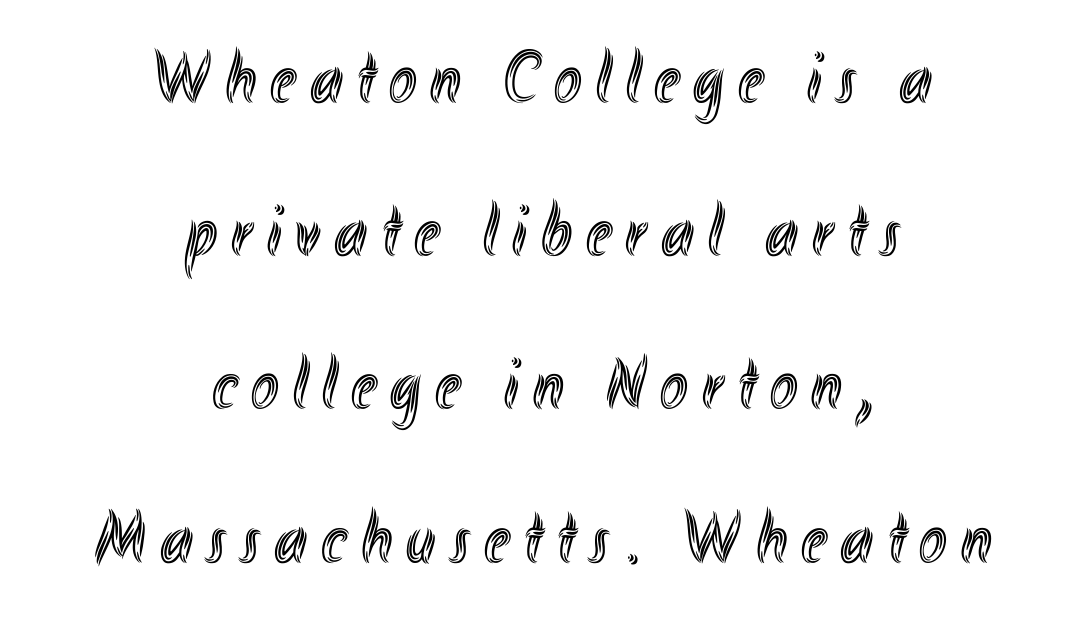
Varying glyph widths throughout — classic text-font behaviour. The paragraph has two soft edges and a firm central axis. Check the space under the baseline: it is left empty. Interline gaps are noticeably wide in this sample.
